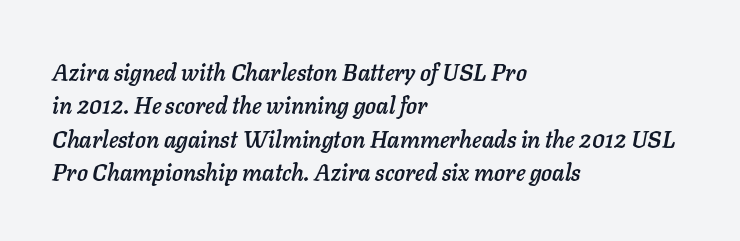
Is the block centered? No — it sits flush against the left margin. Honestly, there is no underline to notice here at all. Between one letter and the next there's only the usual sliver of space. The rendering uses a moderate line-height, typical for paragraphs. A typesetter would mark this as italic.
